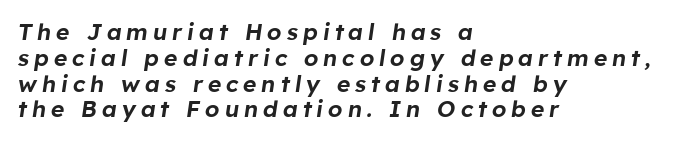
The image shows 23 px text type, italic (leaning right); set left-aligned, tight line spacing (1.12x), unusually wide letter spacing (+0.21 em), not underlined.
